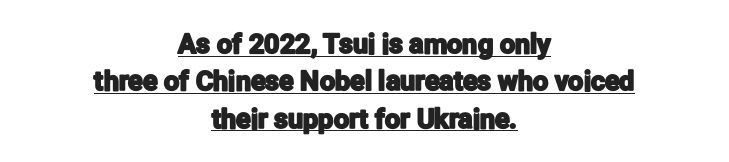
{"italic": "no", "underline": "yes", "align": "center", "line_spacing": "normal", "line_spacing_ratio": 1.38, "letter_spacing": "normal", "letter_spacing_em": 0.0, "glyph_px": 27}
